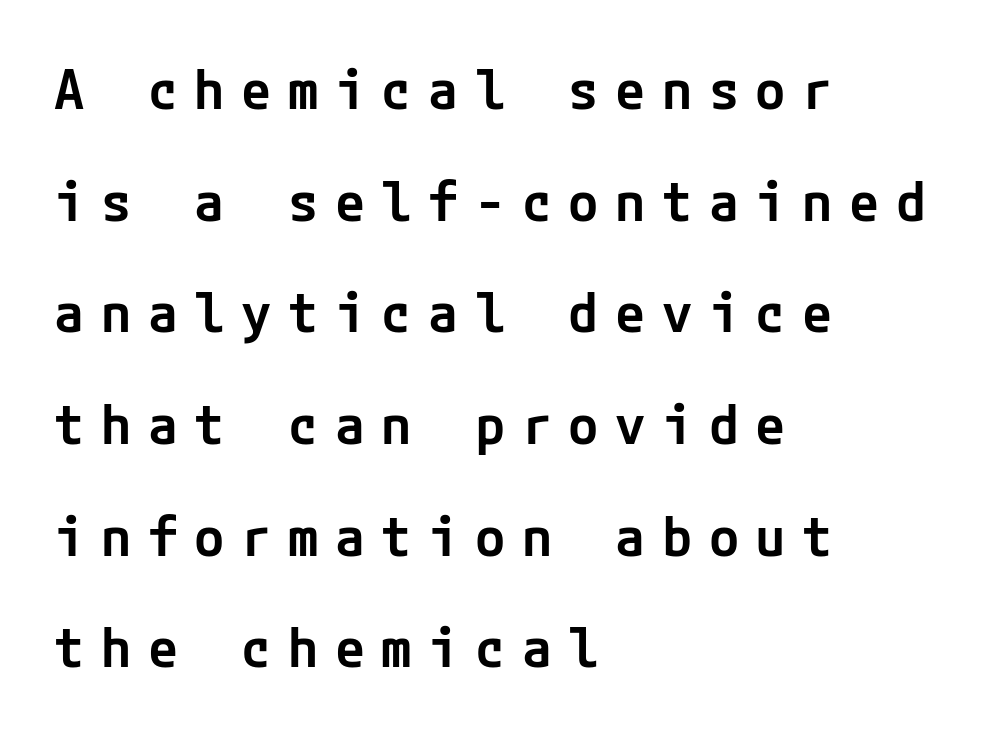
The image shows 55 px semibold sans-serif type, upright; set left-aligned, loose line spacing (2.03x), unusually wide letter spacing (+0.3 em), not underlined; low stroke contrast and a medium x-height.
